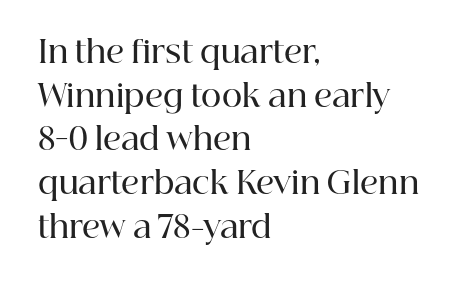
Strokes here are thickened, but only to semibold level. The rendering uses natural spacing where letterforms have individual widths. Unmarked baselines from the first word to the last. Students, observe: this is what conventionally led text looks like.
